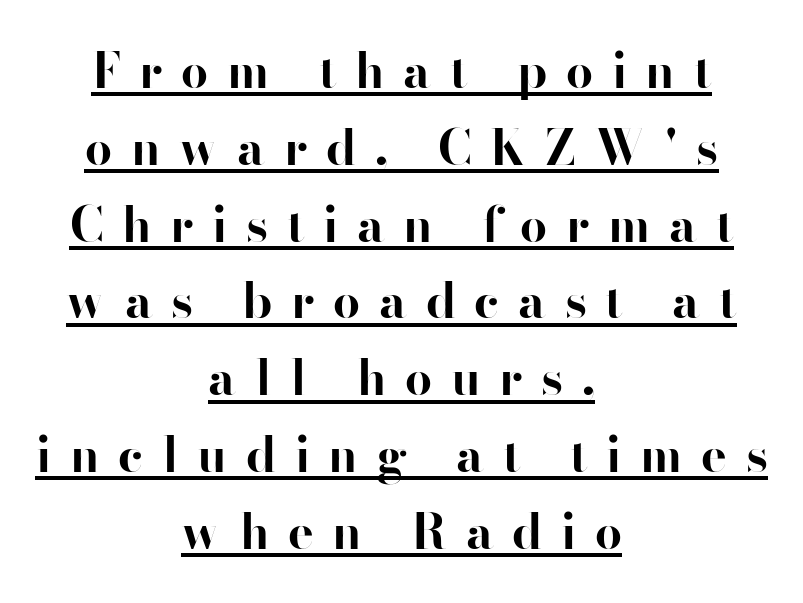
{"serif": "no", "italic": "no", "bold": "yes", "weight": "bold", "width": "normal", "stroke_contrast": "high", "x_height": "small", "monospaced": "no", "underline": "yes", "align": "center", "line_spacing": "normal", "line_spacing_ratio": 1.6, "letter_spacing": "wide", "letter_spacing_em": 0.39, "glyph_px": 48}
